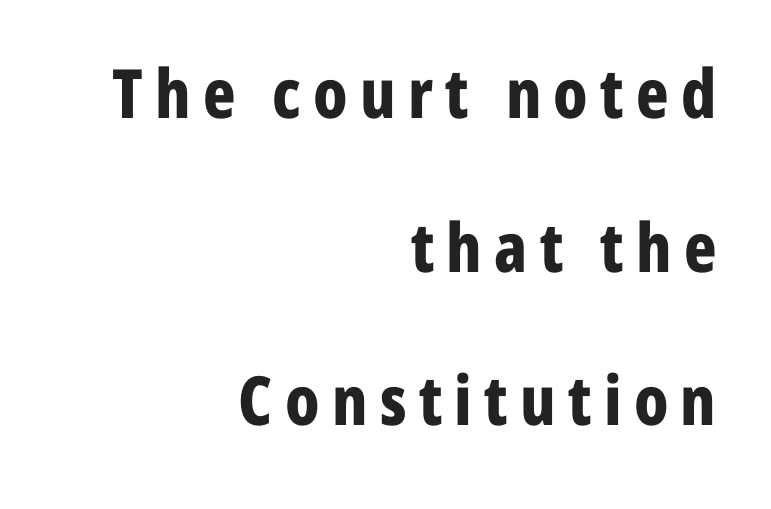
Is this a fixed-width face? No — the glyphs have proportional, varying widths. Plain, unruled lines of type. This rendering employs a face without finishing strokes, i.e., a sans-serif. These lines are set flush right with a ragged left edge. Widely set lines give the paragraph a tall, airy silhouette.
